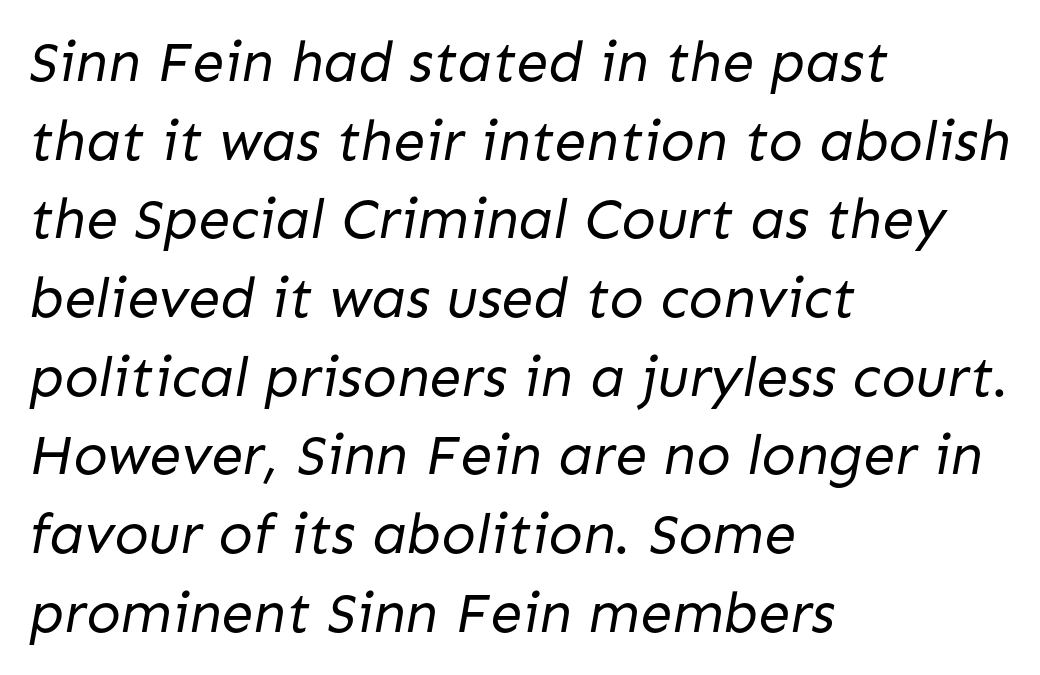
Q: Is the text bold? A: No.
Q: Is the typeface a serif or a sans-serif typeface? A: Sans-serif.
Q: Is the text underlined? A: No.
Q: How is the paragraph aligned? A: Left-aligned.
Q: Is the spacing between letters normal or unusually wide? A: Normal.
Q: Is the spacing between lines tight, normal or loose? A: Normal.
Q: Width (condensed, normal, or wide)? A: Normal.
Q: Stroke contrast? A: Low.
Q: x-height? A: Medium.
Q: Monospaced? A: No.
